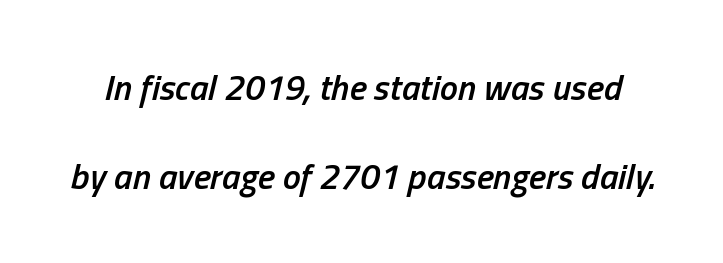
The image shows 36 px semibold, condensed type, italic (leaning right); set loose line spacing (2.47x), normal letter spacing, not underlined; low stroke contrast and a medium x-height.
